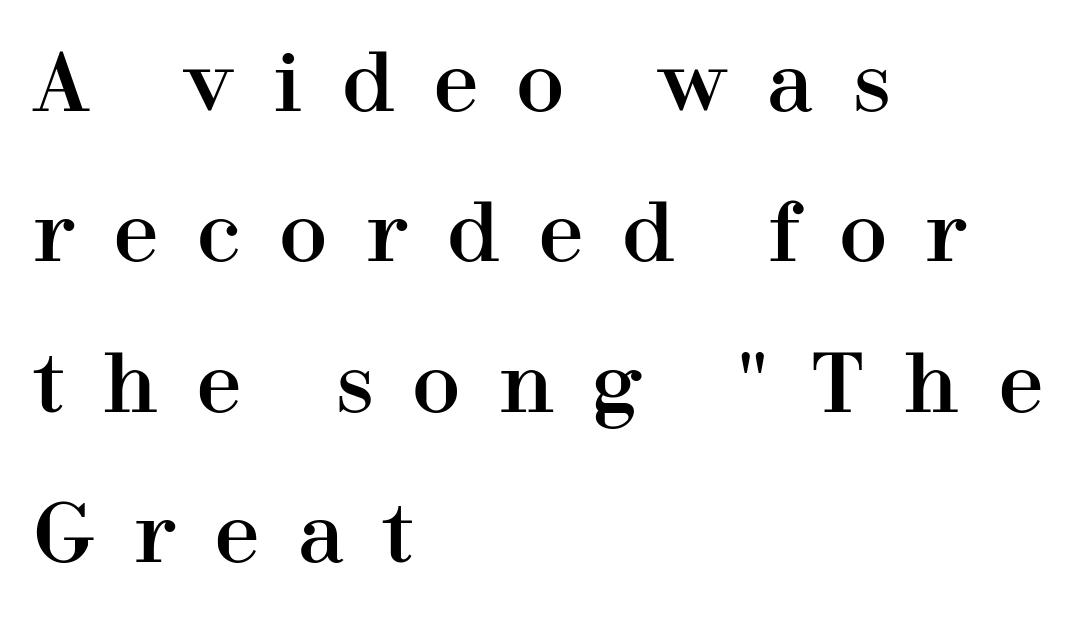
The image shows 80 px serif type, upright; set left-aligned, line spacing 1.88x, unusually wide letter spacing (+0.49 em), not underlined; high stroke contrast and a medium x-height.
